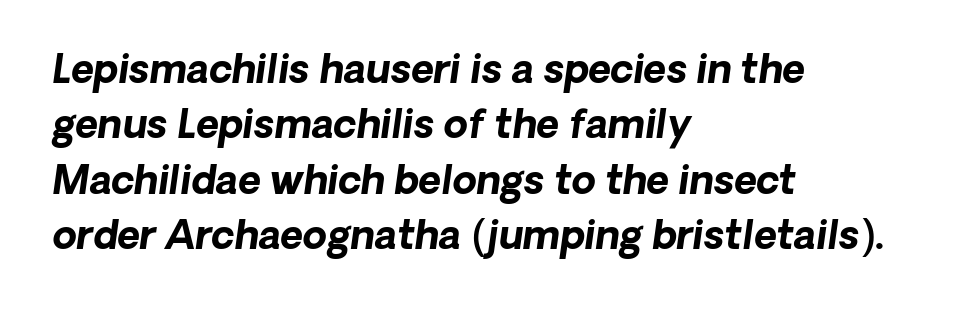
{"italic": "yes", "lean": "right", "slant_degrees": 8, "bold": "yes", "weight": "bold", "width": "normal", "stroke_contrast": "low", "x_height": "medium", "monospaced": "no", "underline": "no", "align": "left", "line_spacing": "normal", "line_spacing_ratio": 1.42, "letter_spacing": "normal", "letter_spacing_em": 0.0, "glyph_px": 39}
